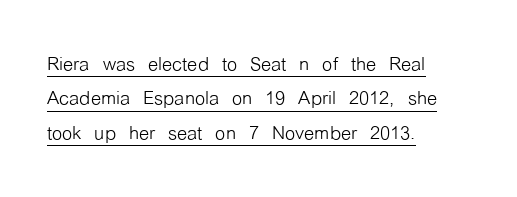
{"italic": "no", "bold": "no", "underline": "yes", "align": "left", "line_spacing": "normal", "line_spacing_ratio": 1.32, "letter_spacing": "normal", "letter_spacing_em": 0.0, "glyph_px": 26}
